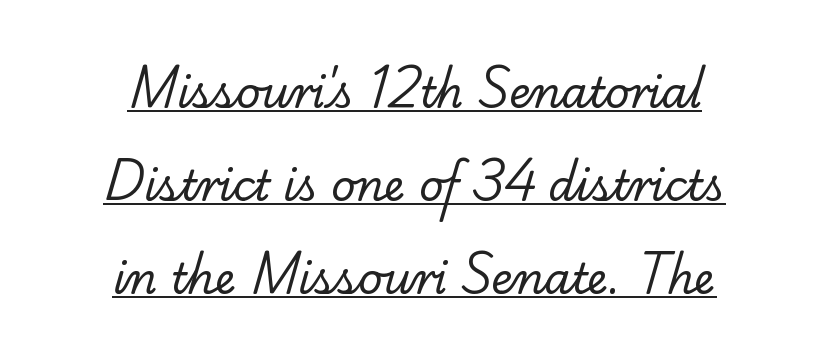
Q: Is the text bold? A: No.
Q: Is the text underlined? A: Yes.
Q: How is the paragraph aligned? A: Centered.
Q: Is the spacing between letters normal or unusually wide? A: Normal.
Q: Is the spacing between lines tight, normal or loose? A: Loose.
Q: Width (condensed, normal, or wide)? A: Normal.
Q: Stroke contrast? A: Low.
Q: x-height? A: Small.
Q: Monospaced? A: No.
